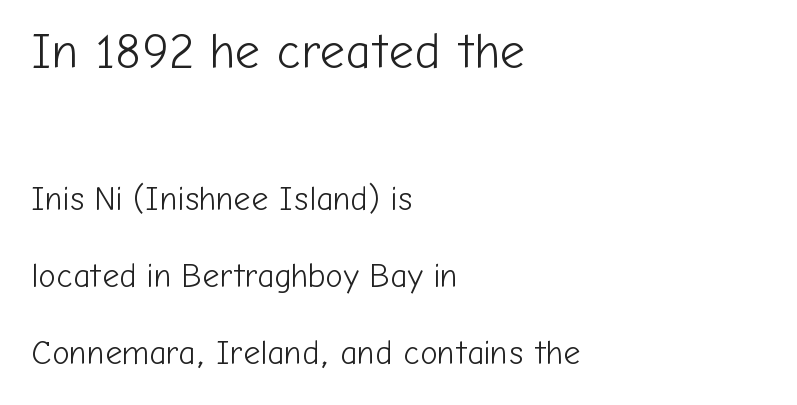
Q: Is the text bold? A: No.
Q: Is the text italic (slanted)? A: No, it is upright.
Q: Is the typeface a serif or a sans-serif typeface? A: Sans-serif.
Q: Is the text underlined? A: No.
Q: How is the paragraph aligned? A: Left-aligned.
Q: Is the spacing between letters normal or unusually wide? A: Normal.
Q: Is the spacing between lines tight, normal or loose? A: Loose.
Q: Which block of text is set in a larger size, the first (top) or the second (bottom)? A: The first (top) one.
Q: Width (condensed, normal, or wide)? A: Normal.
Q: Stroke contrast? A: Low.
Q: x-height? A: Medium.
Q: Monospaced? A: No.
